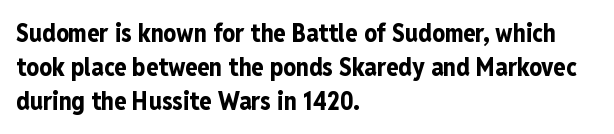
The image shows 25 px bold type, upright; set left-aligned, normal line spacing (1.36x), normal letter spacing, not underlined.
